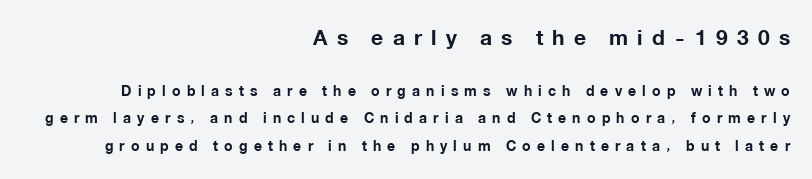
Q: Is the text bold? A: Yes.
Q: Is the text italic (slanted)? A: No, it is upright.
Q: Is the text underlined? A: No.
Q: How is the paragraph aligned? A: Right-aligned.
Q: Is the spacing between letters normal or unusually wide? A: Unusually wide.
Q: Is the spacing between lines tight, normal or loose? A: Loose.
Q: Which block of text is set in a larger size, the first (top) or the second (bottom)? A: The first (top) one.
